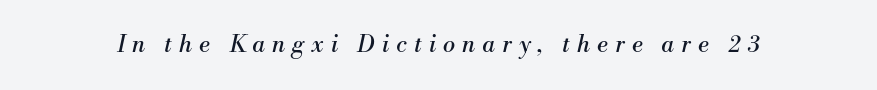
Q: Is the text bold? A: No.
Q: Is the text italic (slanted)? A: Yes, it leans right by about 13 degrees.
Q: Is the text underlined? A: No.
Q: Is the spacing between letters normal or unusually wide? A: Unusually wide.
